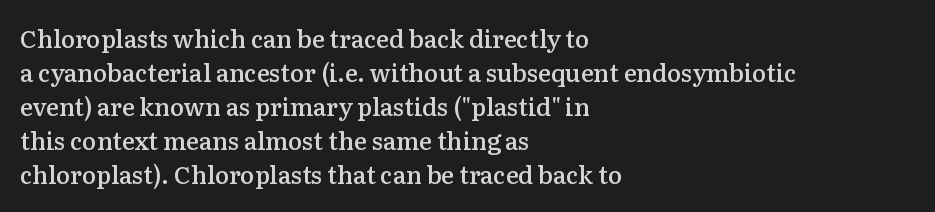
{"italic": "no", "bold": "semi", "underline": "no", "align": "left", "line_spacing": "normal", "line_spacing_ratio": 1.42, "letter_spacing": "normal", "letter_spacing_em": 0.0, "glyph_px": 24}
